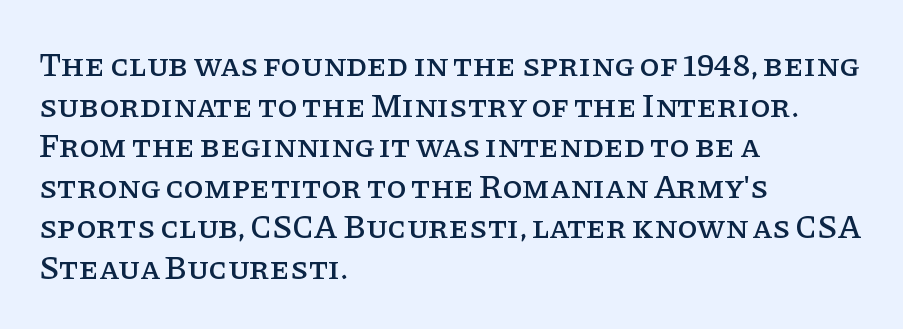
Standard letterfit; no display-style spreading of the glyphs. Visually the block forms a straight wall on the left and a jagged coastline on the right. A typesetter would label this face a serif. The letters stand upright; this is a roman face.
